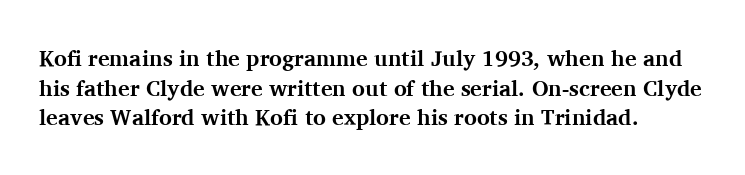
Q: Is the text bold? A: Yes.
Q: Is the text italic (slanted)? A: No, it is upright.
Q: Is the text underlined? A: No.
Q: How is the paragraph aligned? A: Left-aligned.
Q: Is the spacing between letters normal or unusually wide? A: Normal.
Q: Is the spacing between lines tight, normal or loose? A: Normal.
